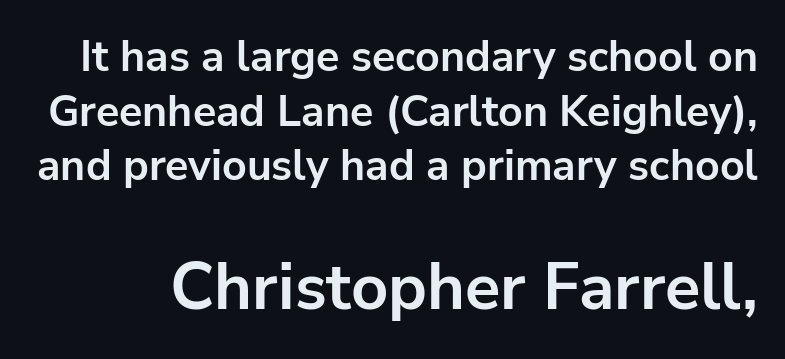
Q: Is the text bold? A: Yes.
Q: Is the text italic (slanted)? A: No, it is upright.
Q: Is the typeface a serif or a sans-serif typeface? A: Sans-serif.
Q: Is the text underlined? A: No.
Q: Is the spacing between letters normal or unusually wide? A: Normal.
Q: Is the spacing between lines tight, normal or loose? A: Normal.
Q: Which block of text is set in a larger size, the first (top) or the second (bottom)? A: The second (bottom) one.
Q: Width (condensed, normal, or wide)? A: Normal.
Q: Stroke contrast? A: Low.
Q: x-height? A: Medium.
Q: Monospaced? A: No.
